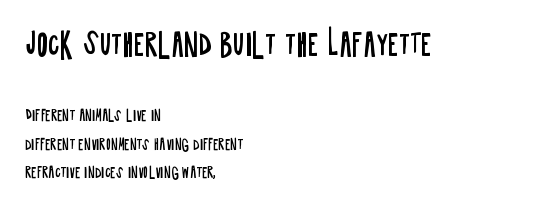
The weight tops out at a normal text grade. No feet cap the strokes, marking this as sans-serif type. Note the varied advance widths — an 'i' is clearly narrower than an 'm'. Does the lettering tilt? It doesn't — this is upright. The leading is generous, giving the passage an open texture. How are the letters spaced? Ordinarily, with no added tracking.
